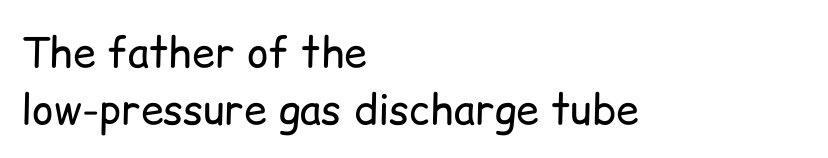
Q: Is the text bold? A: No.
Q: Is the text italic (slanted)? A: No, it is upright.
Q: Is the typeface a serif or a sans-serif typeface? A: Sans-serif.
Q: Is the text underlined? A: No.
Q: How is the paragraph aligned? A: Left-aligned.
Q: Is the spacing between letters normal or unusually wide? A: Normal.
Q: Is the spacing between lines tight, normal or loose? A: Normal.
Q: Width (condensed, normal, or wide)? A: Normal.
Q: Stroke contrast? A: Low.
Q: x-height? A: Medium.
Q: Monospaced? A: No.
